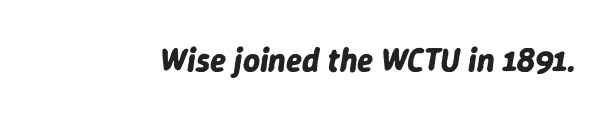
Q: Is the text bold? A: Yes.
Q: Is the text italic (slanted)? A: Yes, it leans right by about 9 degrees.
Q: Is the text underlined? A: No.
Q: Is the spacing between letters normal or unusually wide? A: Normal.
Q: Width (condensed, normal, or wide)? A: Normal.
Q: Stroke contrast? A: Low.
Q: x-height? A: Medium.
Q: Monospaced? A: No.
